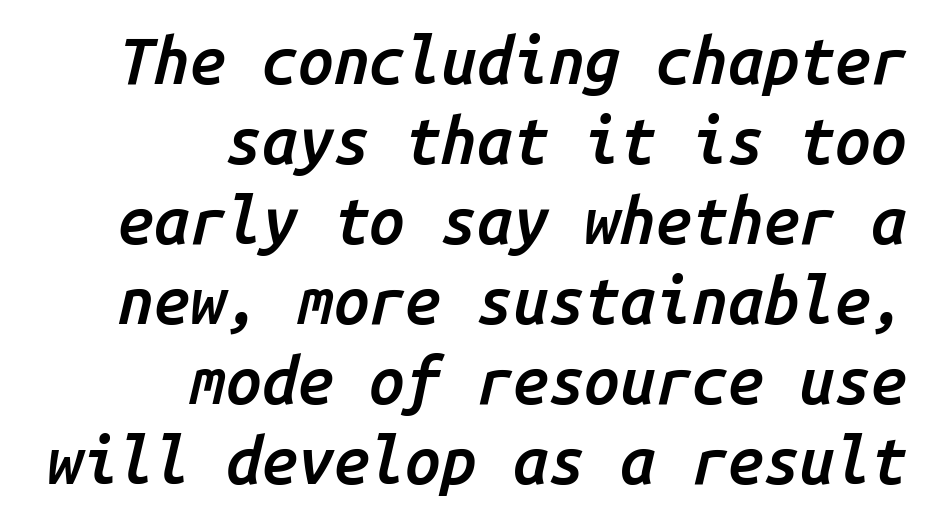
{"italic": "yes", "lean": "right", "slant_degrees": 14, "bold": "semi", "weight": "semibold", "width": "normal", "stroke_contrast": "low", "x_height": "medium", "monospaced": "yes", "underline": "no", "align": "right", "line_spacing": "normal", "line_spacing_ratio": 1.25, "letter_spacing": "normal", "letter_spacing_em": 0.0, "glyph_px": 64}
